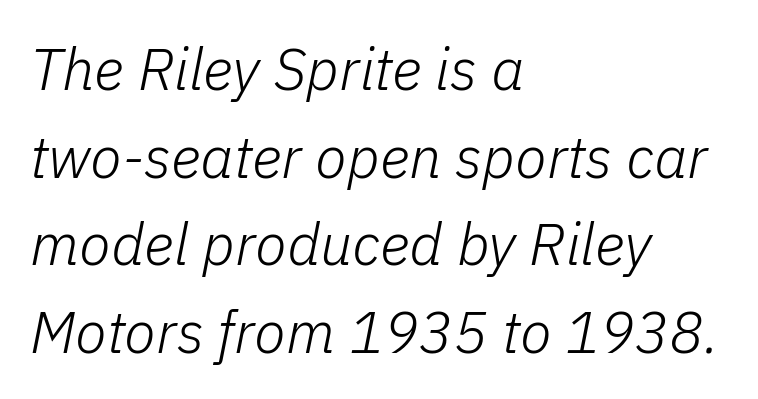
{"italic": "yes", "lean": "right", "slant_degrees": 11, "bold": "no", "weight": "light", "width": "normal", "stroke_contrast": "low", "x_height": "medium", "monospaced": "no", "underline": "no", "align": "left", "line_spacing": "normal", "line_spacing_ratio": 1.51, "letter_spacing": "normal", "letter_spacing_em": 0.0, "glyph_px": 58}
